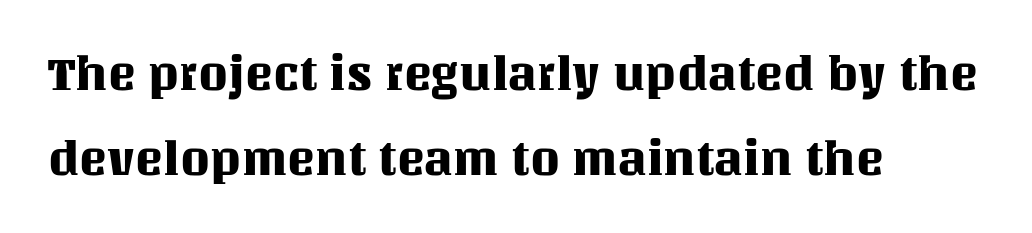
A typesetter would call this proportional, since set widths differ per character. The rendering keeps characters at their native spacing. Italic? Not at all — the glyphs are vertical. A classic flush-left, rag-right setting is used for this passage.
